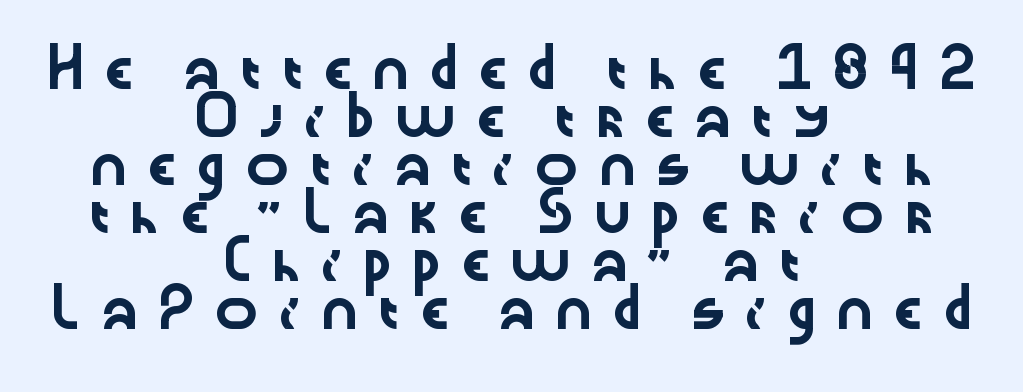
{"serif": "no", "italic": "no", "width": "wide", "stroke_contrast": "low", "x_height": "medium", "monospaced": "no", "underline": "no", "align": "center", "line_spacing": "normal", "line_spacing_ratio": 1.3, "letter_spacing": "wide", "letter_spacing_em": 0.38, "glyph_px": 37}
